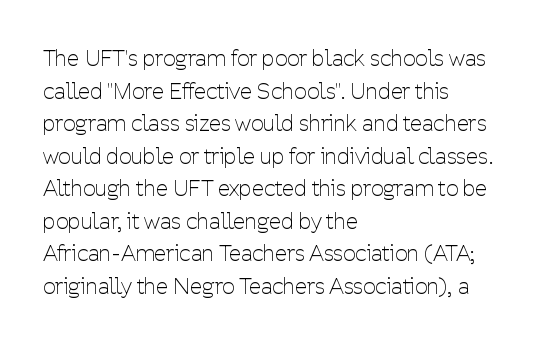
{"italic": "no", "bold": "no", "underline": "no", "align": "left", "line_spacing": "normal", "line_spacing_ratio": 1.48, "letter_spacing": "normal", "letter_spacing_em": 0.0, "glyph_px": 22}
